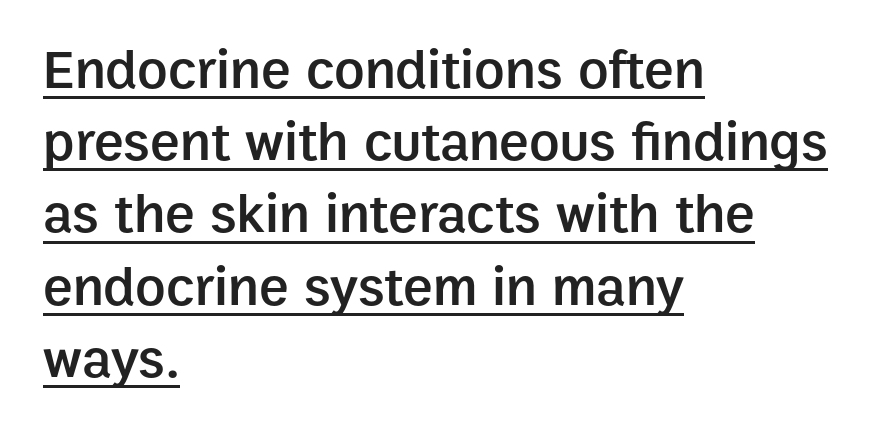
Casual observation: everything's shoved over to the left. Varying glyph widths throughout — classic text-font behaviour. A typesetter would call this leading conventional body-copy spacing. A sans-serif font was chosen for this passage. A bit beefed up — I'd call it semibold rather than bold. It's the straight-up-and-down kind of type.
